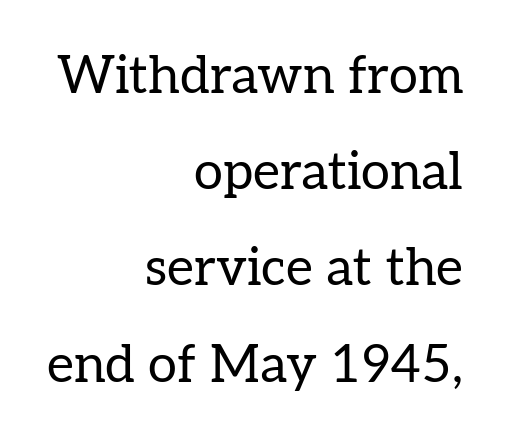
{"serif": "yes", "italic": "no", "bold": "no", "weight": "regular", "width": "normal", "stroke_contrast": "low", "x_height": "medium", "monospaced": "no", "underline": "no", "align": "right", "line_spacing_ratio": 1.85, "letter_spacing": "normal", "letter_spacing_em": 0.0, "glyph_px": 52}
